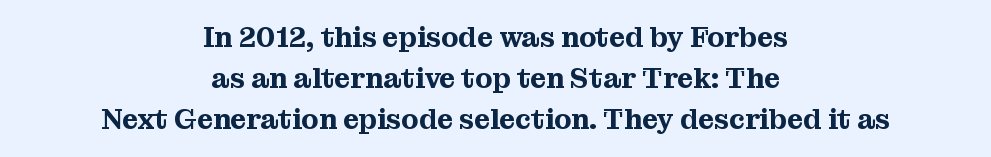
{"serif": "yes", "italic": "no", "width": "normal", "stroke_contrast": "medium", "x_height": "medium", "monospaced": "no", "underline": "no", "align": "center", "line_spacing": "normal", "line_spacing_ratio": 1.46, "letter_spacing": "normal", "letter_spacing_em": 0.0, "glyph_px": 28}
